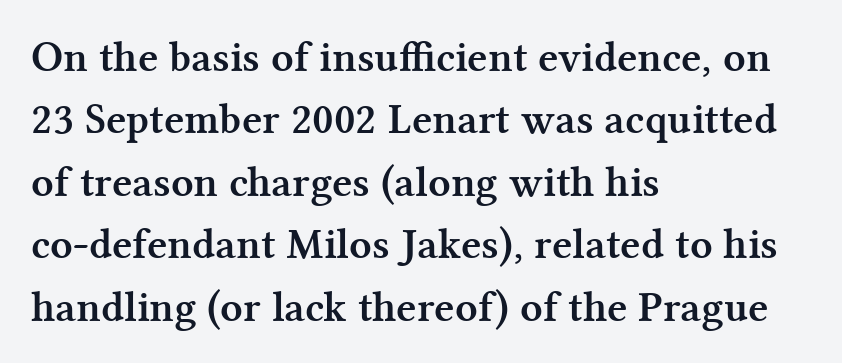
The image shows 44 px semibold serif type, upright; set left-aligned, normal line spacing (1.42x), normal letter spacing, not underlined; medium stroke contrast and a medium x-height.
